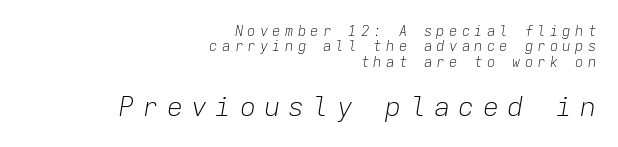
{"italic": "yes", "lean": "right", "slant_degrees": 9, "bold": "no", "underline": "no", "align": "right", "line_spacing": "tight", "line_spacing_ratio": 1.09, "letter_spacing": "wide", "letter_spacing_em": 0.3, "larger_block": "second", "size_ratio": 1.93, "glyph_px": 27}
